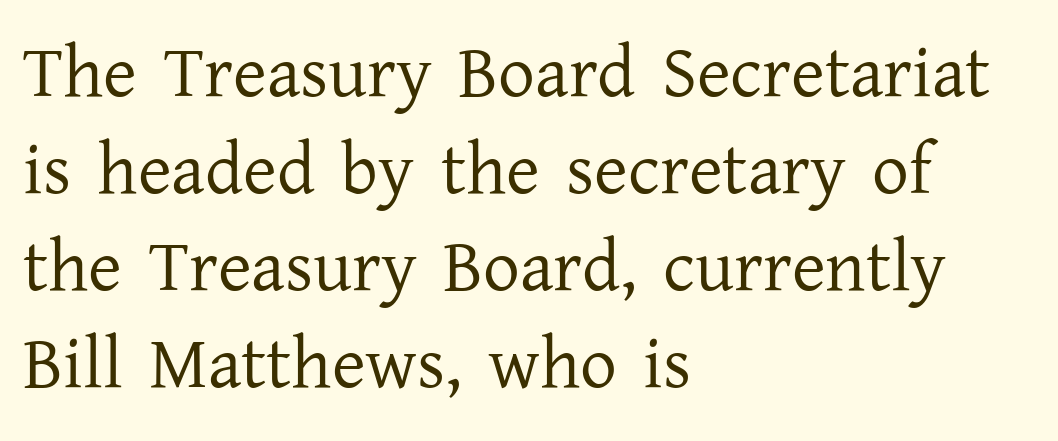
Q: Is the text bold? A: No.
Q: Is the text italic (slanted)? A: No, it is upright.
Q: Is the typeface a serif or a sans-serif typeface? A: Serif.
Q: Is the text underlined? A: No.
Q: How is the paragraph aligned? A: Left-aligned.
Q: Is the spacing between letters normal or unusually wide? A: Normal.
Q: Is the spacing between lines tight, normal or loose? A: Normal.
Q: Width (condensed, normal, or wide)? A: Normal.
Q: Stroke contrast? A: Low.
Q: x-height? A: Medium.
Q: Monospaced? A: No.
